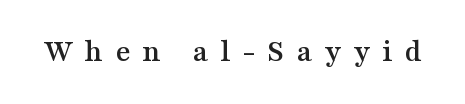
Q: Is the text italic (slanted)? A: No, it is upright.
Q: Is the typeface a serif or a sans-serif typeface? A: Serif.
Q: Is the text underlined? A: No.
Q: Is the spacing between letters normal or unusually wide? A: Unusually wide.
Q: Width (condensed, normal, or wide)? A: Wide.
Q: Stroke contrast? A: Medium.
Q: x-height? A: Medium.
Q: Monospaced? A: No.
